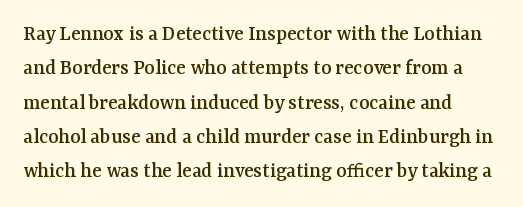
Teacher's note: observe the even left margin — that is flush-left alignment. The passage shown has conventional tracking throughout. It's the straight-up-and-down kind of type. The block of text has a typical density, with ordinary space between rows. The area under the type is left untouched.
